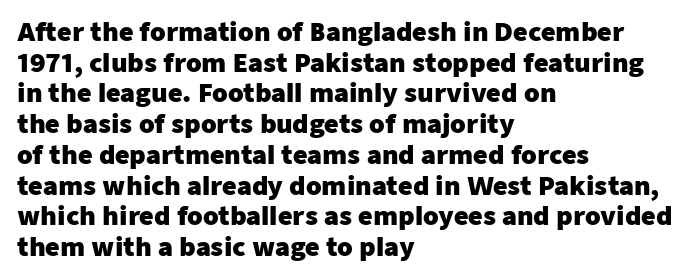
In CSS terms this would be text-align: left. Anything drawn beneath the words? Only blank space. Posture: upright roman. As a designer I'd log this as weight 700, bold.
